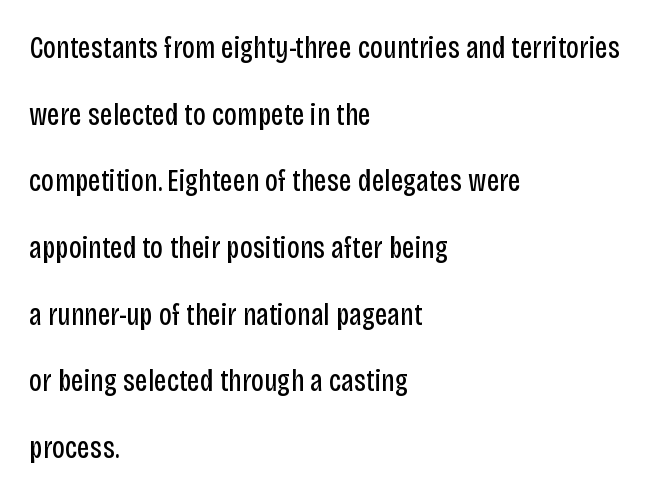
{"serif": "no", "italic": "no", "bold": "no", "weight": "regular", "width": "condensed", "stroke_contrast": "low", "x_height": "large", "monospaced": "no", "underline": "no", "align": "left", "line_spacing": "loose", "line_spacing_ratio": 2.15, "letter_spacing": "normal", "letter_spacing_em": 0.0, "glyph_px": 31}
